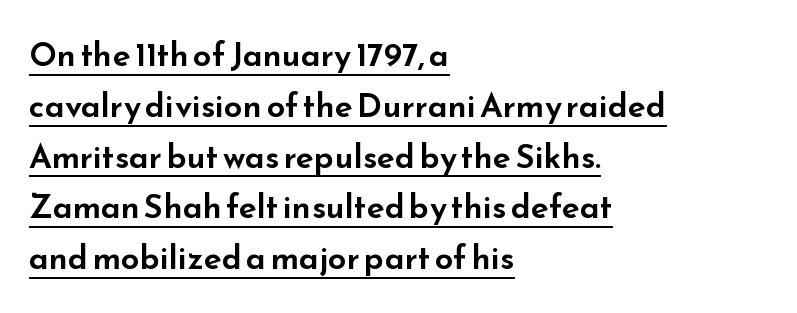
{"serif": "no", "italic": "no", "width": "wide", "stroke_contrast": "low", "x_height": "small", "monospaced": "no", "underline": "yes", "align": "left", "line_spacing": "normal", "line_spacing_ratio": 1.54, "letter_spacing": "normal", "letter_spacing_em": 0.0, "glyph_px": 33}
